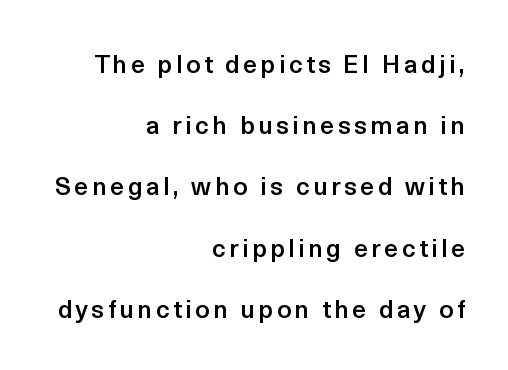
Q: Is the text bold? A: Semi-bold.
Q: Is the text italic (slanted)? A: No, it is upright.
Q: Is the text underlined? A: No.
Q: How is the paragraph aligned? A: Right-aligned.
Q: Is the spacing between lines tight, normal or loose? A: Loose.
